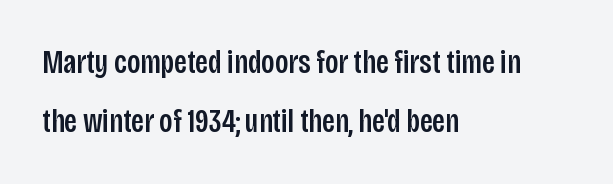
{"serif": "no", "italic": "no", "width": "condensed", "stroke_contrast": "low", "x_height": "large", "monospaced": "no", "underline": "no", "align": "left", "line_spacing_ratio": 1.8, "letter_spacing": "normal", "letter_spacing_em": 0.0, "glyph_px": 33}
